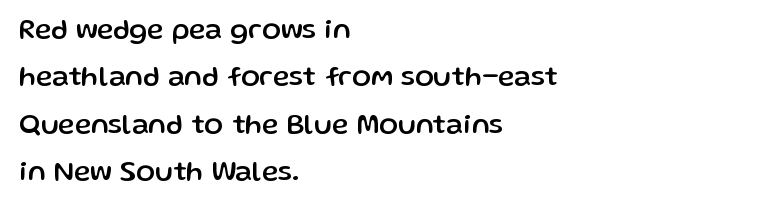
The image shows 28 px sans-serif type, upright; set left-aligned, normal line spacing (1.69x), normal letter spacing, not underlined; low stroke contrast and a medium x-height.
